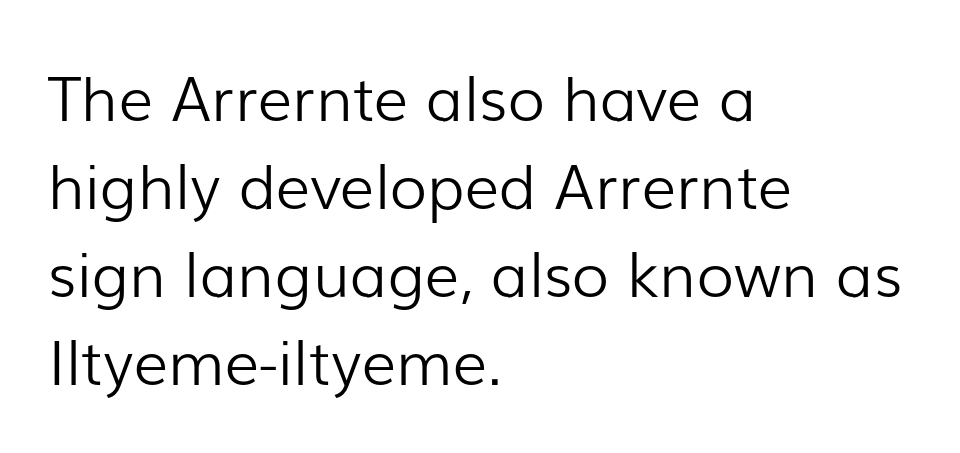
The typeface has the unassuming heft of standard copy or less. The letters stand straight up with perfectly vertical stems. The baseline area is clear. The tracking reads as untouched default to a designer's eye. A typesetter would call this proportional, since set widths differ per character.
